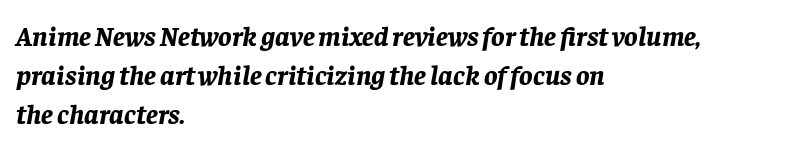
The image shows 28 px bold type, italic (leaning right); set left-aligned, normal line spacing (1.4x), normal letter spacing, not underlined; low stroke contrast and a large x-height.
